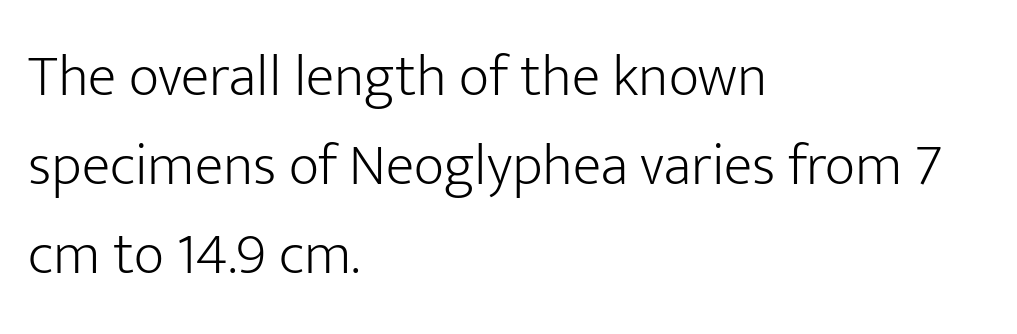
{"serif": "no", "italic": "no", "bold": "no", "weight": "light", "width": "normal", "stroke_contrast": "low", "x_height": "medium", "monospaced": "no", "underline": "no", "align": "left", "line_spacing": "normal", "line_spacing_ratio": 1.51, "letter_spacing": "normal", "letter_spacing_em": 0.0, "glyph_px": 59}
